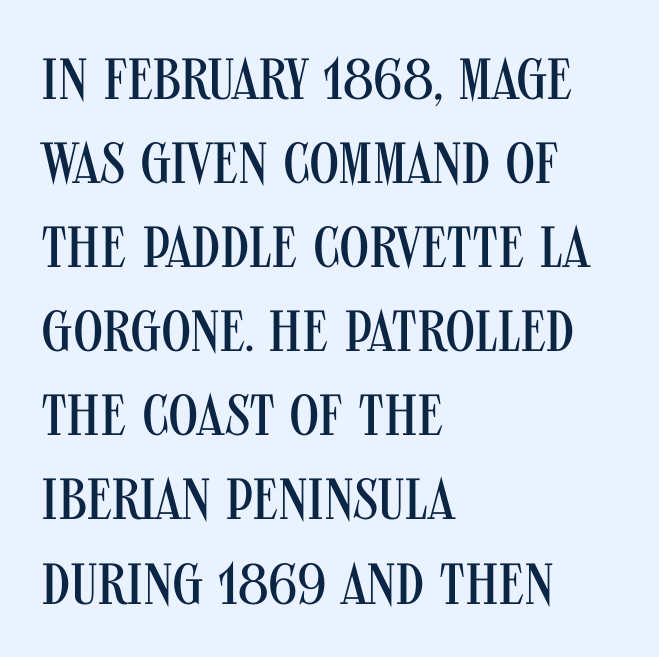
Q: Is the text bold? A: No.
Q: Is the text italic (slanted)? A: No, it is upright.
Q: Is the typeface a serif or a sans-serif typeface? A: Sans-serif.
Q: Is the text underlined? A: No.
Q: How is the paragraph aligned? A: Left-aligned.
Q: Is the spacing between letters normal or unusually wide? A: Normal.
Q: Is the spacing between lines tight, normal or loose? A: Normal.
Q: Width (condensed, normal, or wide)? A: Condensed.
Q: Stroke contrast? A: Medium.
Q: x-height? A: Large.
Q: Monospaced? A: No.
